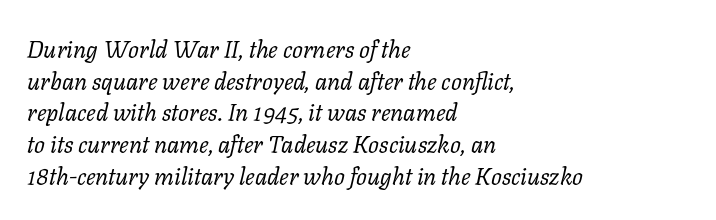
{"italic": "yes", "lean": "right", "slant_degrees": 11, "bold": "no", "underline": "no", "align": "left", "line_spacing": "normal", "line_spacing_ratio": 1.32, "letter_spacing": "normal", "letter_spacing_em": 0.0, "glyph_px": 24}
